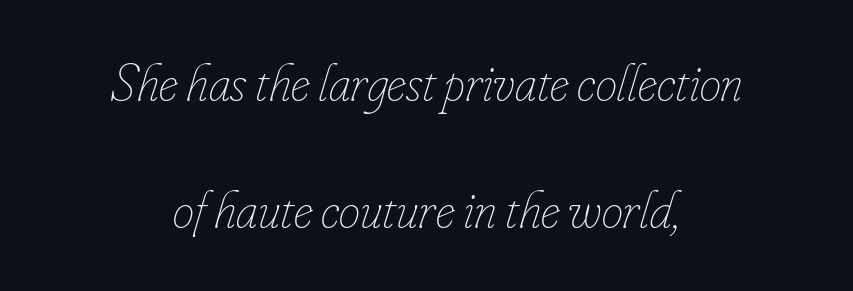
{"italic": "yes", "lean": "right", "slant_degrees": 16, "bold": "no", "weight": "thin", "width": "condensed", "stroke_contrast": "low", "x_height": "small", "monospaced": "no", "underline": "no", "align": "center", "line_spacing": "loose", "line_spacing_ratio": 2.36, "letter_spacing": "normal", "letter_spacing_em": 0.0, "glyph_px": 54}
